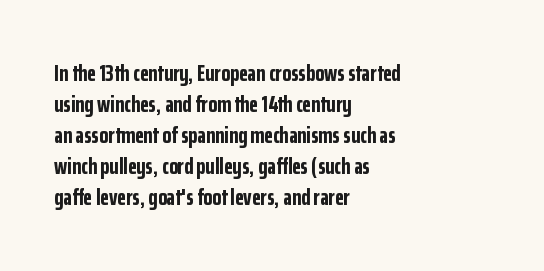
{"italic": "no", "bold": "yes", "underline": "no", "align": "left", "line_spacing": "normal", "line_spacing_ratio": 1.35, "letter_spacing": "normal", "letter_spacing_em": 0.0, "glyph_px": 23}
